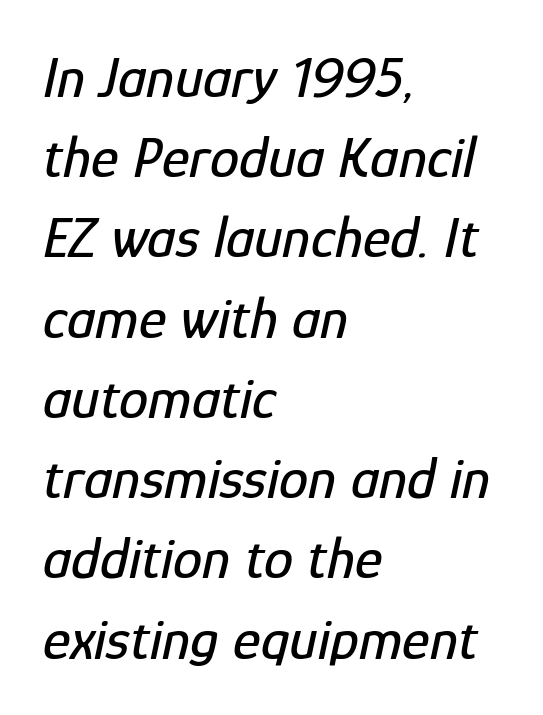
Short note: letters normally spaced. The setting favours the left margin, as ordinary paragraphs usually do. These lines are rendered in a variable-pitch font. The axis of the letterforms is tilted away from vertical. Beneath every word, the page is bare.
